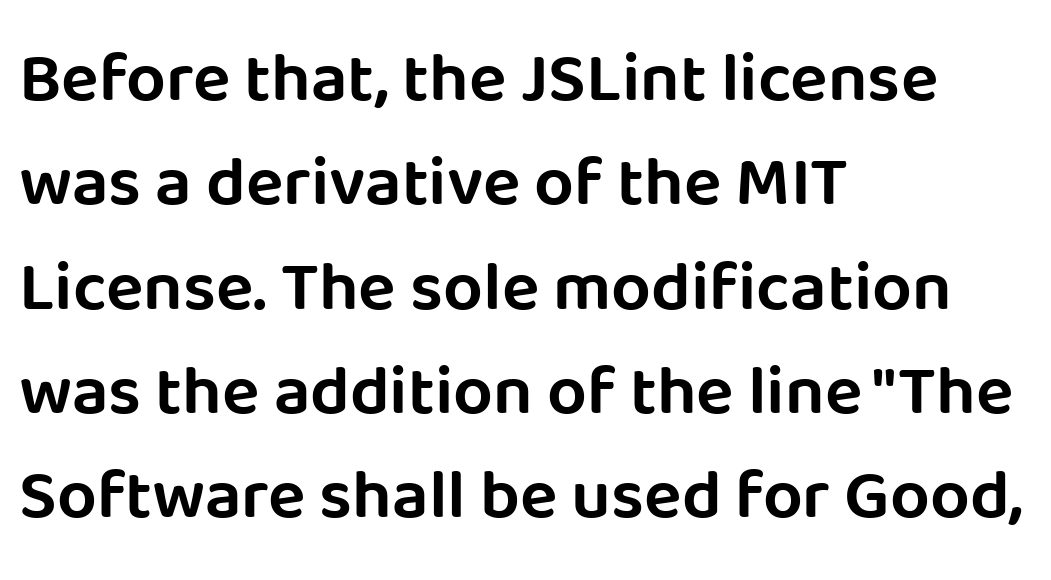
The image shows 70 px sans-serif type, upright; set left-aligned, normal line spacing (1.49x), normal letter spacing, not underlined; low stroke contrast and a large x-height.
